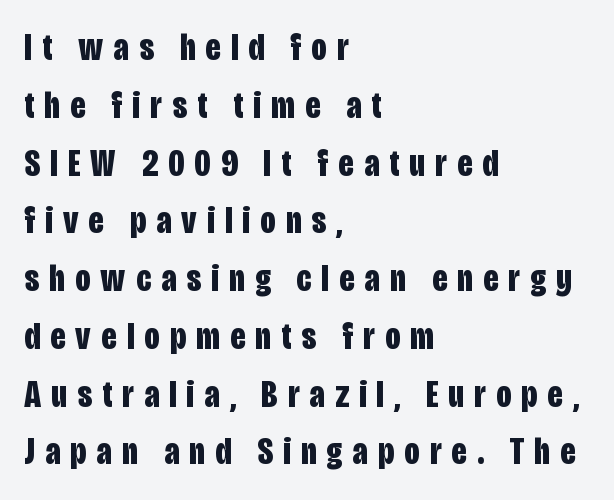
The image shows 38 px bold, condensed sans-serif type, upright; set left-aligned, normal line spacing (1.52x), unusually wide letter spacing (+0.27 em), not underlined; low stroke contrast and a large x-height.
